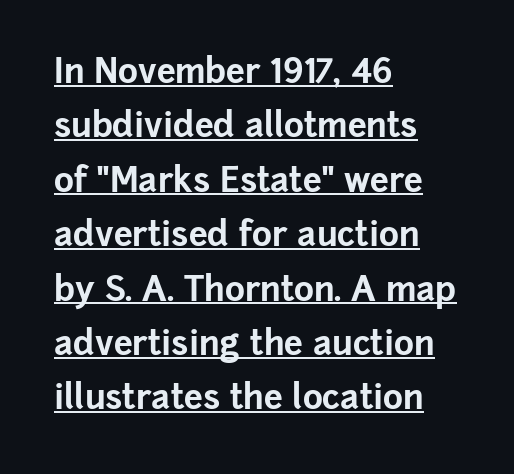
Q: Is the text bold? A: Yes.
Q: Is the text italic (slanted)? A: No, it is upright.
Q: Is the typeface a serif or a sans-serif typeface? A: Sans-serif.
Q: Is the text underlined? A: Yes.
Q: How is the paragraph aligned? A: Left-aligned.
Q: Is the spacing between letters normal or unusually wide? A: Normal.
Q: Is the spacing between lines tight, normal or loose? A: Normal.
Q: Width (condensed, normal, or wide)? A: Normal.
Q: Stroke contrast? A: Low.
Q: x-height? A: Medium.
Q: Monospaced? A: No.
